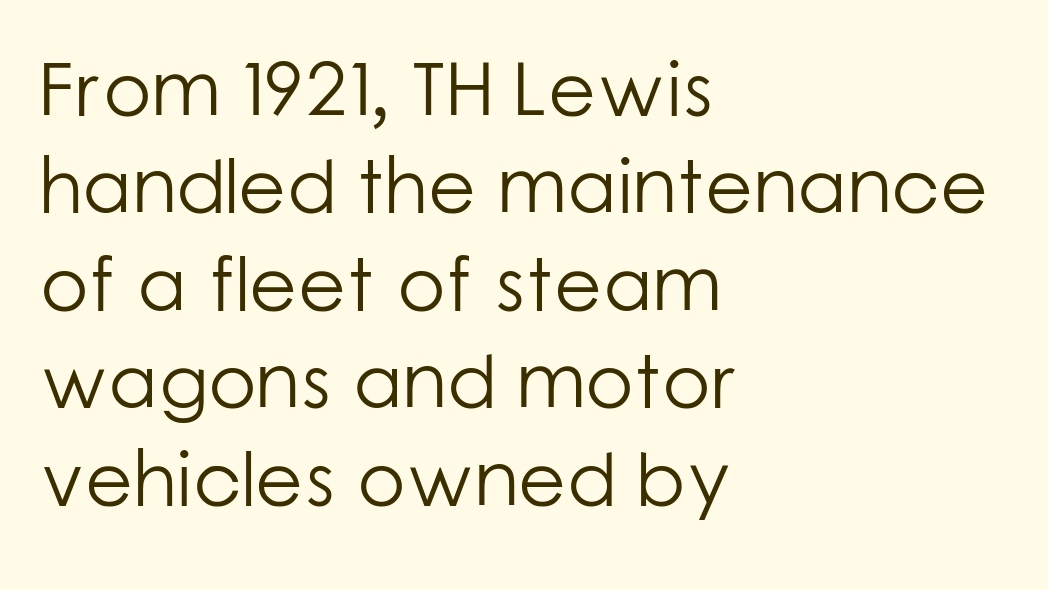
{"serif": "no", "italic": "no", "bold": "no", "weight": "light", "width": "normal", "stroke_contrast": "low", "x_height": "medium", "monospaced": "no", "underline": "no", "align": "left", "line_spacing": "normal", "line_spacing_ratio": 1.25, "letter_spacing": "normal", "letter_spacing_em": 0.0, "glyph_px": 78}
